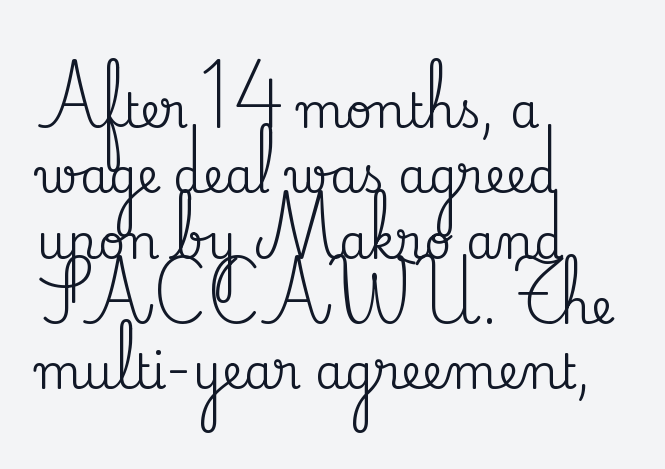
The image shows 47 px serif type, upright; set left-aligned, normal line spacing (1.39x), normal letter spacing, not underlined; medium stroke contrast and a small x-height.
